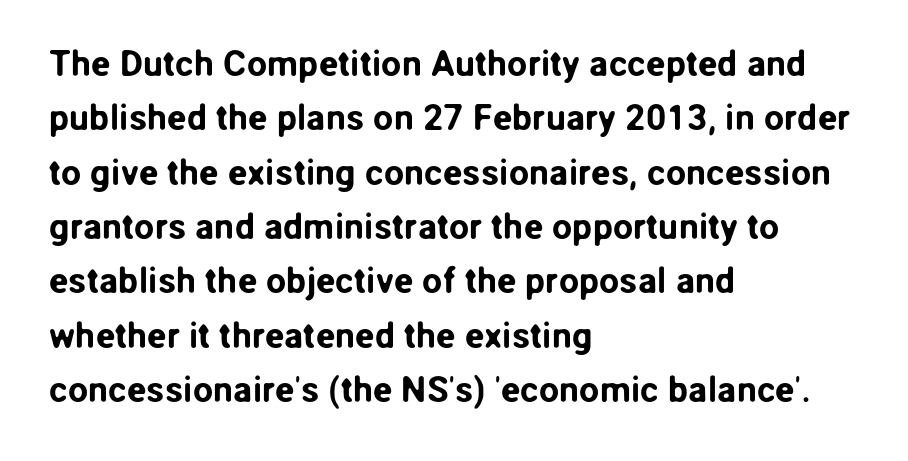
Q: Is the text italic (slanted)? A: No, it is upright.
Q: Is the typeface a serif or a sans-serif typeface? A: Sans-serif.
Q: Is the text underlined? A: No.
Q: How is the paragraph aligned? A: Left-aligned.
Q: Is the spacing between letters normal or unusually wide? A: Normal.
Q: Is the spacing between lines tight, normal or loose? A: Normal.
Q: Width (condensed, normal, or wide)? A: Normal.
Q: Stroke contrast? A: Low.
Q: x-height? A: Medium.
Q: Monospaced? A: No.
